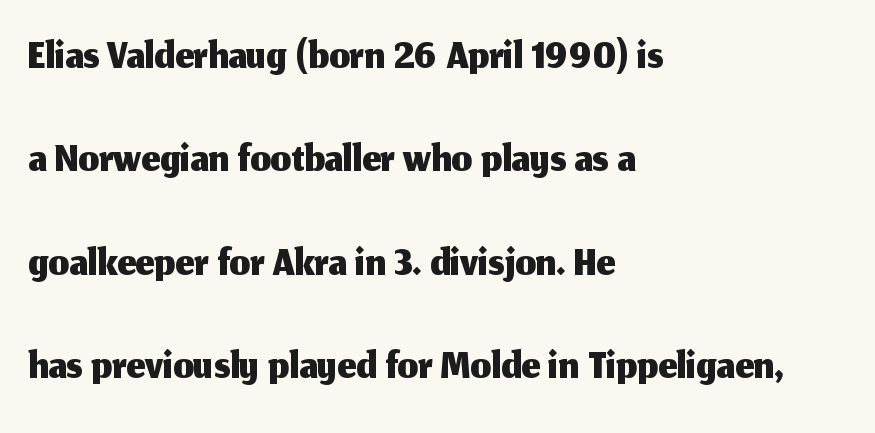
The image shows 65 px sans-serif type, upright; set left-aligned, normal line spacing (1.59x), normal letter spacing, not underlined; medium stroke contrast and a medium x-height.
